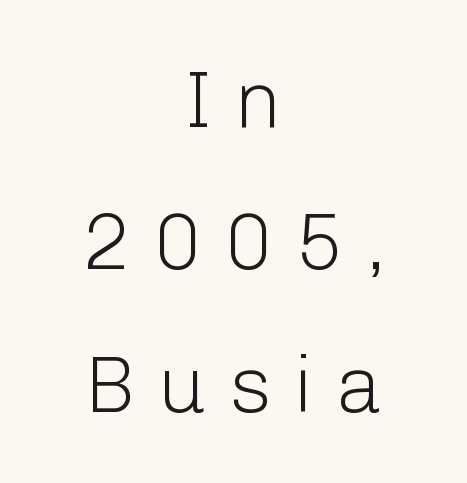
The image shows 80 px light sans-serif type, upright; set centered, line spacing 1.78x, unusually wide letter spacing (+0.27 em), not underlined; low stroke contrast and a medium x-height.
